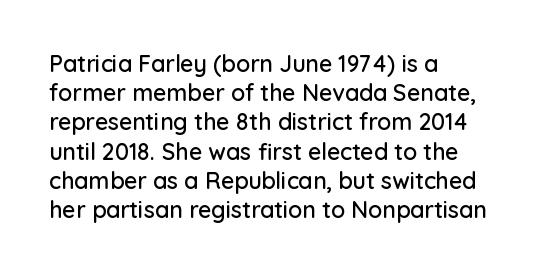
Interline gaps are of average width in this sample. Short note: letters normally spaced. Posture: vertical. The strip under each line holds only bare page. Which margin do the lines hug? The left one — the right edge is uneven.
